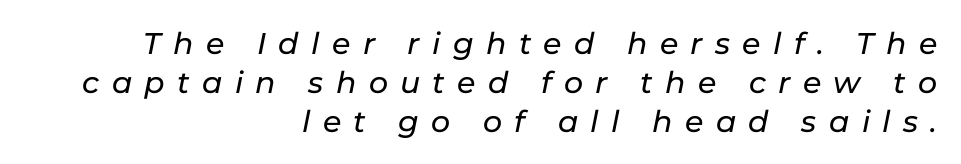
{"italic": "yes", "lean": "right", "slant_degrees": 11, "width": "normal", "stroke_contrast": "low", "x_height": "medium", "monospaced": "no", "underline": "no", "align": "right", "line_spacing": "normal", "line_spacing_ratio": 1.3, "letter_spacing": "wide", "letter_spacing_em": 0.41, "glyph_px": 30}
